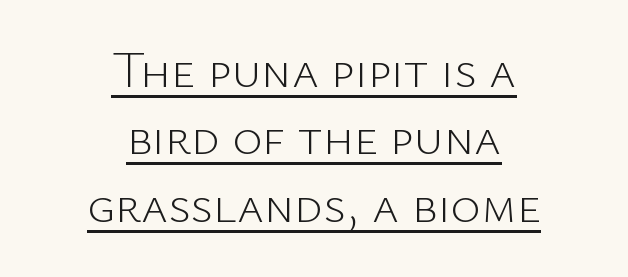
The letters advance in unequal steps, a hallmark of proportional type. The lettering holds an erect, upright posture throughout. Is the type heavy? It reads as light-to-regular instead. Neither beginnings nor endings align; midpoints do. The sample's only ornament is a line tracing under the words.
